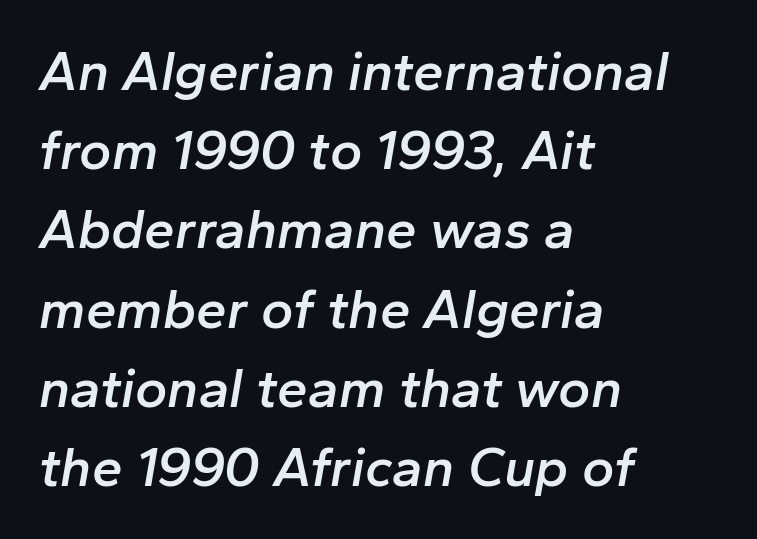
Q: Is the text bold? A: Semi-bold.
Q: Is the text italic (slanted)? A: Yes, it leans right by about 10 degrees.
Q: Is the text underlined? A: No.
Q: How is the paragraph aligned? A: Left-aligned.
Q: Is the spacing between letters normal or unusually wide? A: Normal.
Q: Is the spacing between lines tight, normal or loose? A: Normal.
Q: Width (condensed, normal, or wide)? A: Normal.
Q: Stroke contrast? A: Low.
Q: x-height? A: Medium.
Q: Monospaced? A: No.
